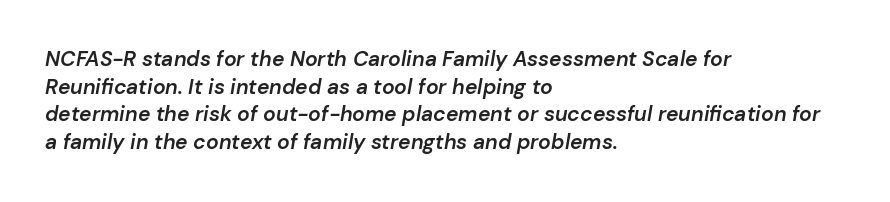
Q: Is the text bold? A: Semi-bold.
Q: Is the text italic (slanted)? A: Yes, it leans right by about 10 degrees.
Q: Is the text underlined? A: No.
Q: How is the paragraph aligned? A: Left-aligned.
Q: Is the spacing between letters normal or unusually wide? A: Normal.
Q: Is the spacing between lines tight, normal or loose? A: Normal.
